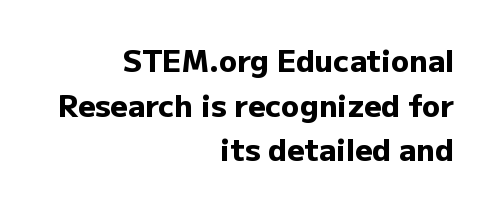
{"serif": "no", "italic": "no", "bold": "yes", "weight": "heavy", "width": "normal", "stroke_contrast": "low", "x_height": "medium", "monospaced": "no", "underline": "no", "align": "right", "line_spacing": "normal", "line_spacing_ratio": 1.49, "letter_spacing": "normal", "letter_spacing_em": 0.0, "glyph_px": 30}
